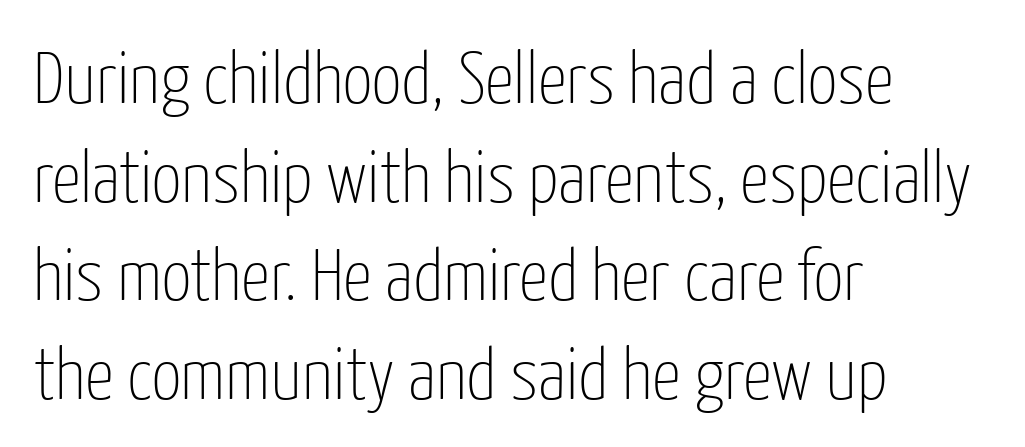
Q: Is the text bold? A: No.
Q: Is the text italic (slanted)? A: No, it is upright.
Q: Is the typeface a serif or a sans-serif typeface? A: Sans-serif.
Q: Is the text underlined? A: No.
Q: How is the paragraph aligned? A: Left-aligned.
Q: Is the spacing between letters normal or unusually wide? A: Normal.
Q: Is the spacing between lines tight, normal or loose? A: Normal.
Q: Width (condensed, normal, or wide)? A: Condensed.
Q: Stroke contrast? A: Low.
Q: x-height? A: Medium.
Q: Monospaced? A: No.
